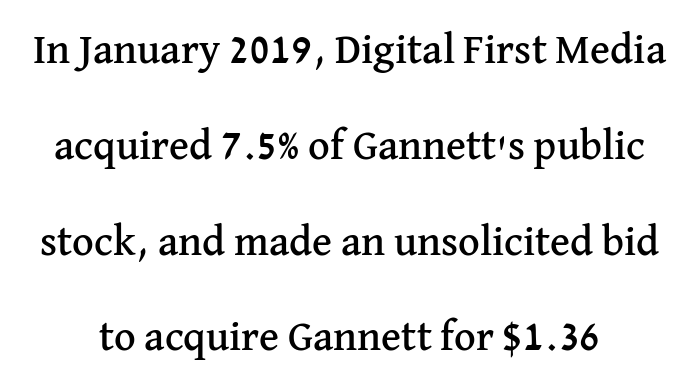
Check the space under the baseline: it is left empty. Does the leading feel generous? Absolutely, it's lavish. The face used here is proportionally spaced, like ordinary book or web type. A typesetter would mark this as roman, not italic.
